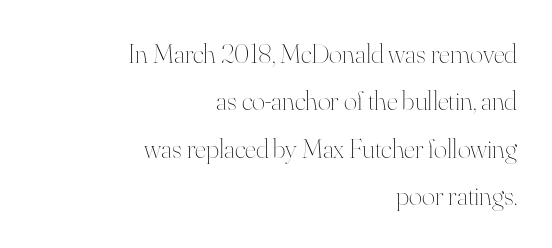
Q: Is the text bold? A: No.
Q: Is the text italic (slanted)? A: No, it is upright.
Q: Is the text underlined? A: No.
Q: How is the paragraph aligned? A: Right-aligned.
Q: Is the spacing between letters normal or unusually wide? A: Normal.
Q: Is the spacing between lines tight, normal or loose? A: Normal.
Q: Width (condensed, normal, or wide)? A: Normal.
Q: Stroke contrast? A: High.
Q: x-height? A: Small.
Q: Monospaced? A: No.
